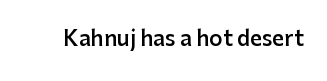
Typesetter's note: demi weight, one step under bold. The specimen omits any rule beneath the text block's lines. Is there any slant? The stems are plumb. Does extra space separate the letters? No, they use regular spacing.
